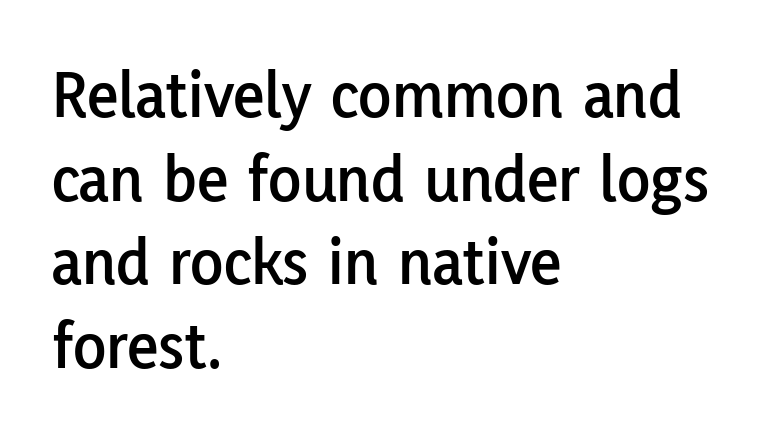
Letterform terminals end flat and unadorned throughout the passage. Proportional: the letters do not fall into vertical columns. The letters stand straight up with perfectly vertical stems. Descender tails drop into unmarked territory. Leftover space on each line is placed entirely after the last word. Look at the tracking — it's just the regular setting, nothing added.
